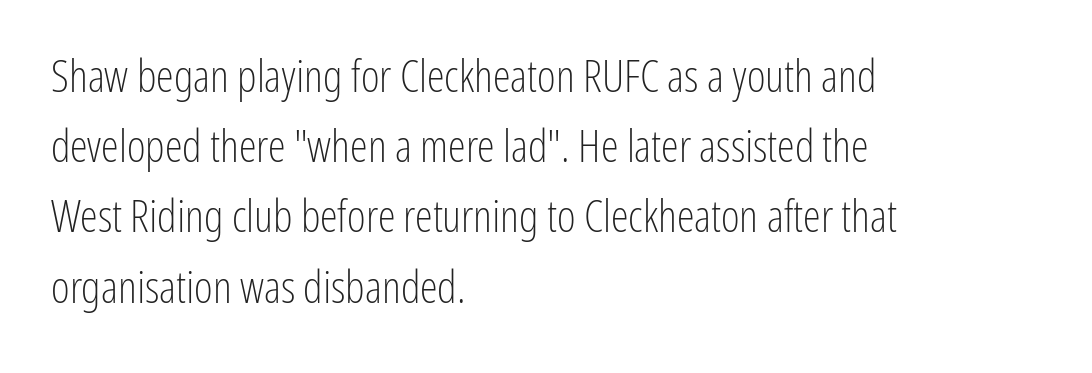
{"serif": "no", "italic": "no", "bold": "no", "weight": "light", "width": "condensed", "stroke_contrast": "low", "x_height": "medium", "monospaced": "no", "underline": "no", "align": "left", "line_spacing": "normal", "line_spacing_ratio": 1.56, "letter_spacing": "normal", "letter_spacing_em": 0.0, "glyph_px": 45}
